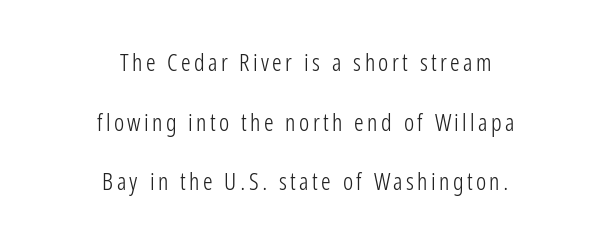
Q: Is the text bold? A: No.
Q: Is the text italic (slanted)? A: No, it is upright.
Q: Is the text underlined? A: No.
Q: How is the paragraph aligned? A: Centered.
Q: Is the spacing between lines tight, normal or loose? A: Loose.
